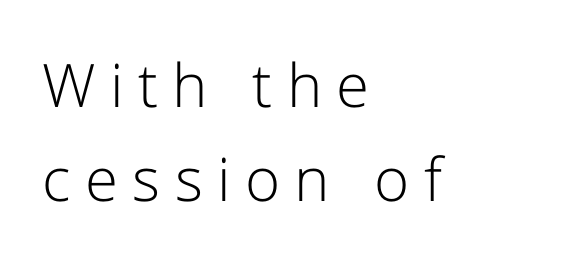
The image shows 60 px light sans-serif type, upright; set left-aligned, normal line spacing (1.56x), unusually wide letter spacing (+0.24 em), not underlined; low stroke contrast and a medium x-height.
